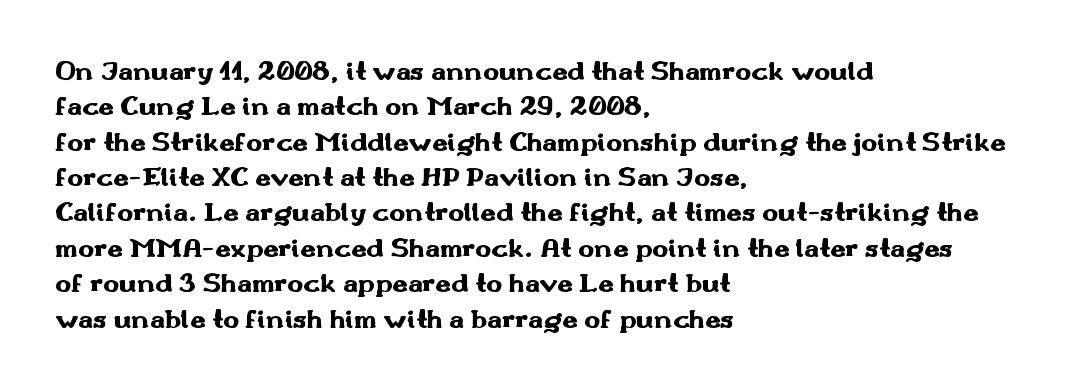
Q: Is the text bold? A: Yes.
Q: Is the text italic (slanted)? A: No, it is upright.
Q: Is the text underlined? A: No.
Q: How is the paragraph aligned? A: Left-aligned.
Q: Is the spacing between letters normal or unusually wide? A: Normal.
Q: Is the spacing between lines tight, normal or loose? A: Normal.
